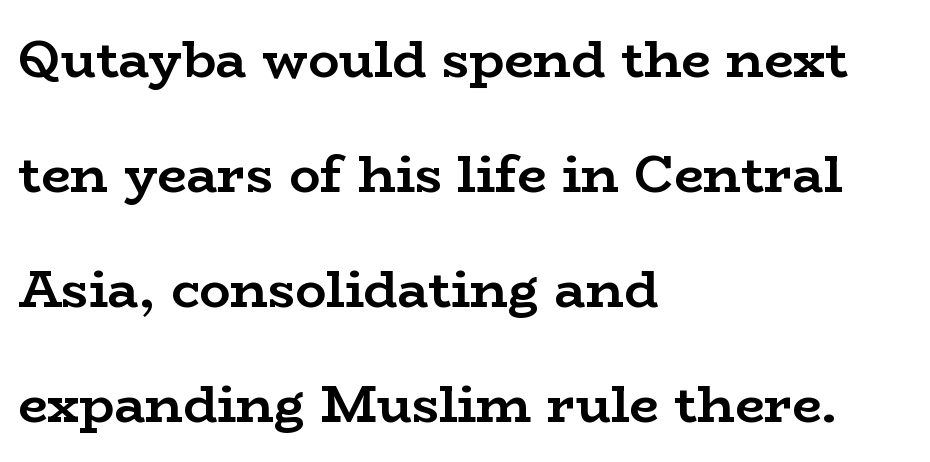
These lines carry a lot of weight — the face is fully bold. This is roman type, the default non-slanted kind. The space directly below the letters is spotless. Is this a fixed-width face? No — the glyphs have proportional, varying widths. Horizontal bands of white between lines are thick stripes. Which margin do the lines hug? The left one — the right edge is uneven.
